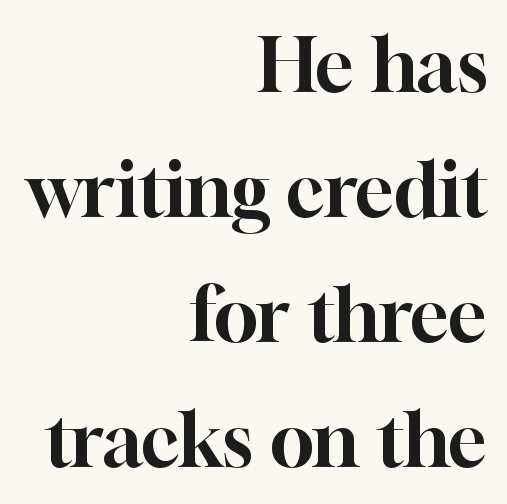
Q: Is the text italic (slanted)? A: No, it is upright.
Q: Is the typeface a serif or a sans-serif typeface? A: Serif.
Q: Is the text underlined? A: No.
Q: How is the paragraph aligned? A: Right-aligned.
Q: Is the spacing between letters normal or unusually wide? A: Normal.
Q: Is the spacing between lines tight, normal or loose? A: Normal.
Q: Width (condensed, normal, or wide)? A: Normal.
Q: Stroke contrast? A: High.
Q: x-height? A: Medium.
Q: Monospaced? A: No.
